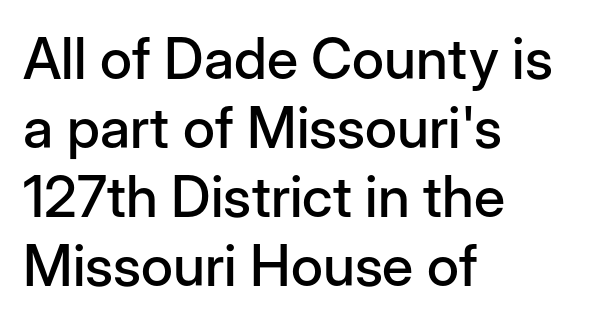
Q: Is the text italic (slanted)? A: No, it is upright.
Q: Is the typeface a serif or a sans-serif typeface? A: Sans-serif.
Q: Is the text underlined? A: No.
Q: How is the paragraph aligned? A: Left-aligned.
Q: Is the spacing between letters normal or unusually wide? A: Normal.
Q: Width (condensed, normal, or wide)? A: Normal.
Q: Stroke contrast? A: Low.
Q: x-height? A: Medium.
Q: Monospaced? A: No.
